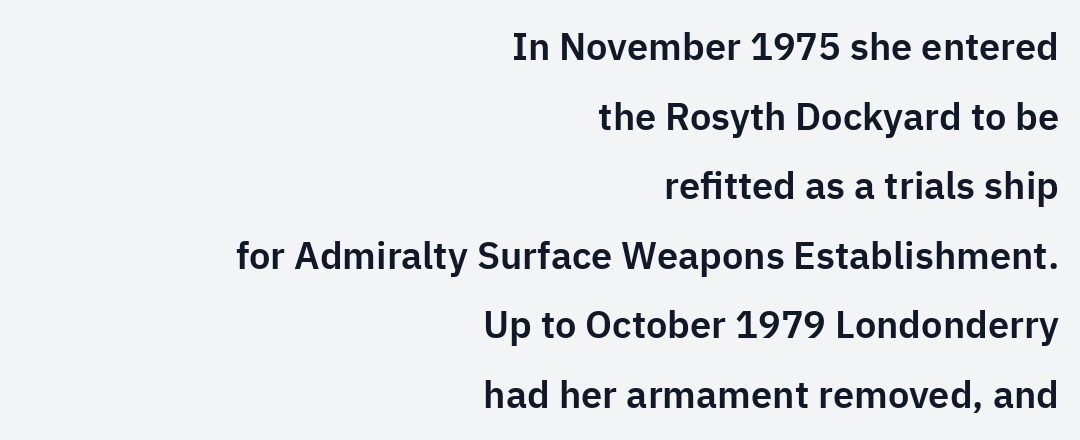
Q: Is the text italic (slanted)? A: No, it is upright.
Q: Is the typeface a serif or a sans-serif typeface? A: Sans-serif.
Q: Is the text underlined? A: No.
Q: How is the paragraph aligned? A: Right-aligned.
Q: Is the spacing between letters normal or unusually wide? A: Normal.
Q: Width (condensed, normal, or wide)? A: Normal.
Q: Stroke contrast? A: Low.
Q: x-height? A: Medium.
Q: Monospaced? A: No.
